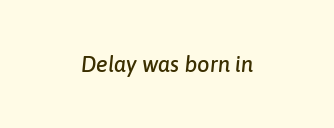
{"italic": "yes", "lean": "right", "slant_degrees": 6, "underline": "no", "align": "center", "letter_spacing": "normal", "letter_spacing_em": 0.0, "glyph_px": 22}
